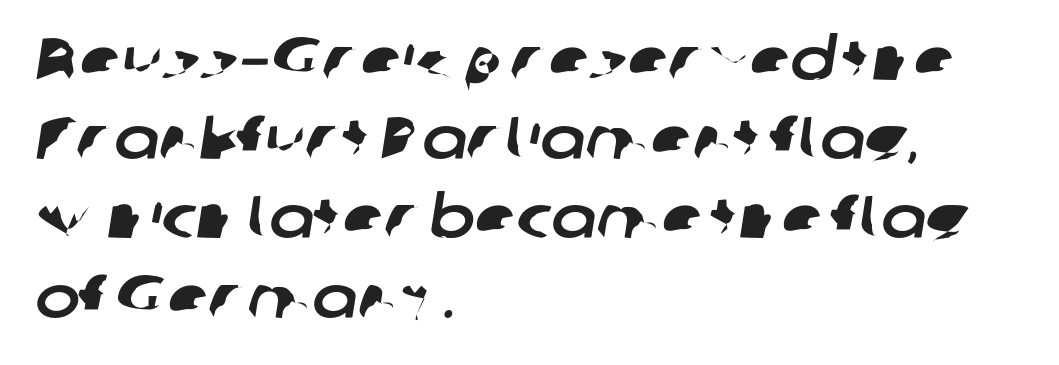
The image shows 60 px sans-serif type; set left-aligned, normal line spacing (1.32x), normal letter spacing, not underlined; low stroke contrast and a medium x-height.
